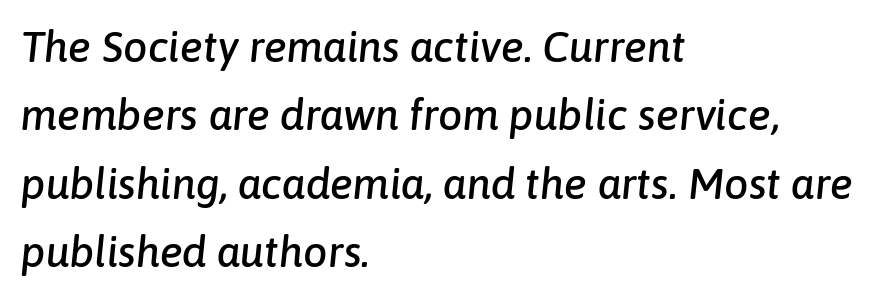
Q: Is the text italic (slanted)? A: Yes, it leans right by about 6 degrees.
Q: Is the text underlined? A: No.
Q: How is the paragraph aligned? A: Left-aligned.
Q: Is the spacing between letters normal or unusually wide? A: Normal.
Q: Is the spacing between lines tight, normal or loose? A: Normal.
Q: Width (condensed, normal, or wide)? A: Normal.
Q: Stroke contrast? A: Low.
Q: x-height? A: Medium.
Q: Monospaced? A: No.
